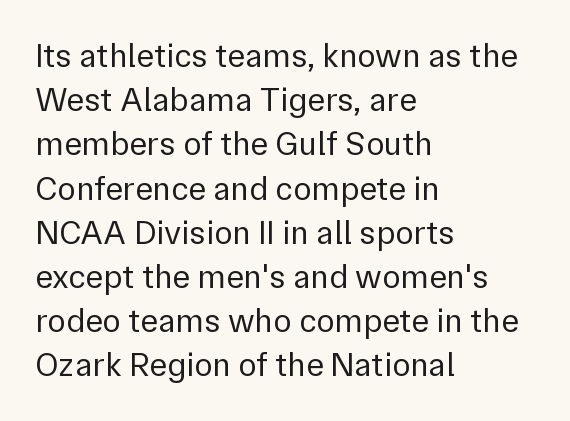
Q: Is the text bold? A: No.
Q: Is the text italic (slanted)? A: No, it is upright.
Q: Is the typeface a serif or a sans-serif typeface? A: Sans-serif.
Q: Is the text underlined? A: No.
Q: How is the paragraph aligned? A: Left-aligned.
Q: Is the spacing between letters normal or unusually wide? A: Normal.
Q: Is the spacing between lines tight, normal or loose? A: Normal.
Q: Width (condensed, normal, or wide)? A: Normal.
Q: x-height? A: Medium.
Q: Monospaced? A: No.
